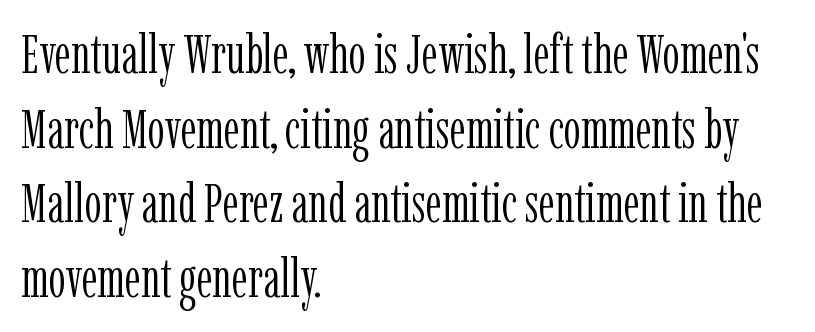
The image shows 54 px light, condensed serif type, upright; set left-aligned, normal line spacing (1.38x), normal letter spacing, not underlined; low stroke contrast and a medium x-height.
